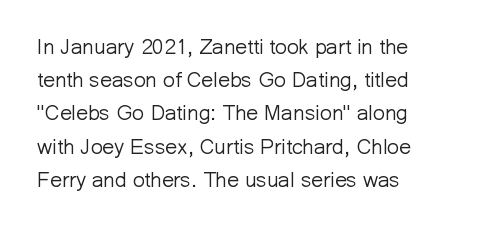
The face looks like a standard text weight, possibly lighter. Short and long lines alike share a common starting point at left. Vertically, the passage feels balanced, rows spaced as you'd expect. A bare baseline throughout the passage. Here the glyphs are tracked normally, forming tight word shapes.
